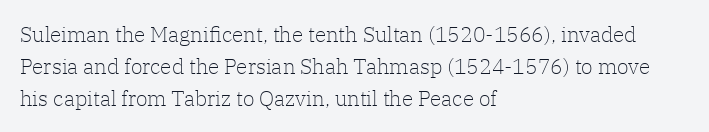
{"italic": "no", "bold": "no", "underline": "no", "align": "left", "line_spacing": "normal", "line_spacing_ratio": 1.52, "letter_spacing": "normal", "letter_spacing_em": 0.0, "glyph_px": 21}
